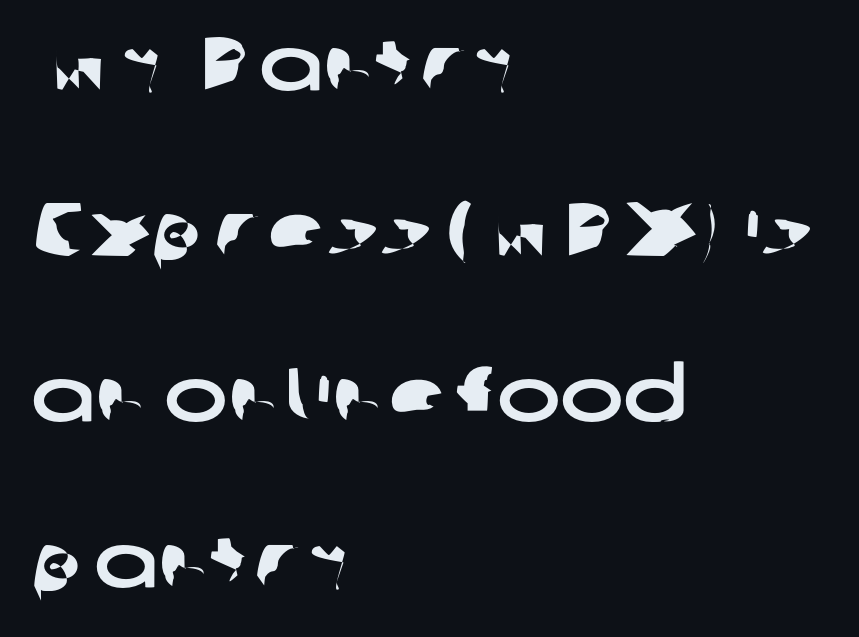
Q: Is the typeface a serif or a sans-serif typeface? A: Sans-serif.
Q: Is the text underlined? A: No.
Q: How is the paragraph aligned? A: Left-aligned.
Q: Is the spacing between letters normal or unusually wide? A: Normal.
Q: Is the spacing between lines tight, normal or loose? A: Loose.
Q: Width (condensed, normal, or wide)? A: Wide.
Q: Stroke contrast? A: Low.
Q: x-height? A: Medium.
Q: Monospaced? A: No.
